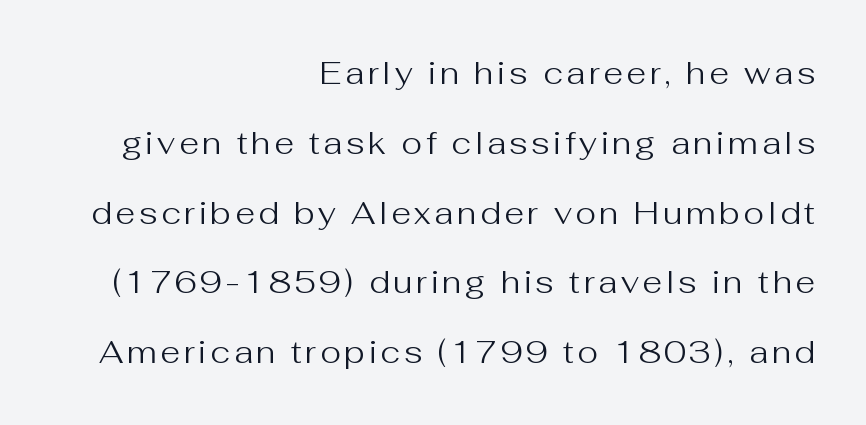
The image shows 32 px regular-weight sans-serif type, upright; set right-aligned, loose line spacing (2.18x), not underlined; medium stroke contrast and a medium x-height.
